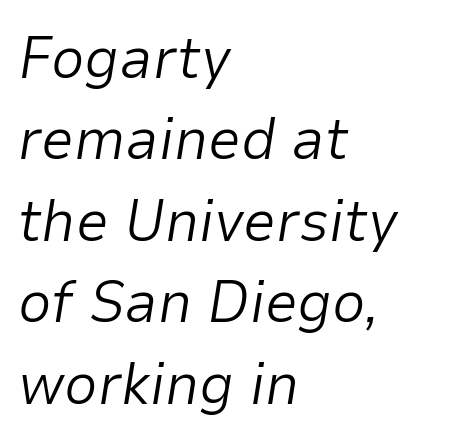
{"italic": "yes", "lean": "right", "slant_degrees": 9, "bold": "no", "weight": "light", "width": "normal", "stroke_contrast": "low", "x_height": "medium", "monospaced": "no", "underline": "no", "align": "left", "line_spacing": "normal", "line_spacing_ratio": 1.38, "letter_spacing": "normal", "letter_spacing_em": 0.0, "glyph_px": 59}
